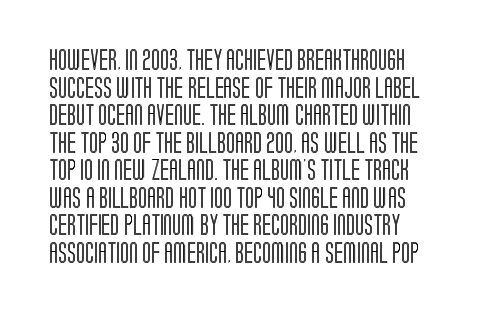
Q: Is the text italic (slanted)? A: No, it is upright.
Q: Is the text underlined? A: No.
Q: Is the spacing between letters normal or unusually wide? A: Normal.
Q: Is the spacing between lines tight, normal or loose? A: Normal.
